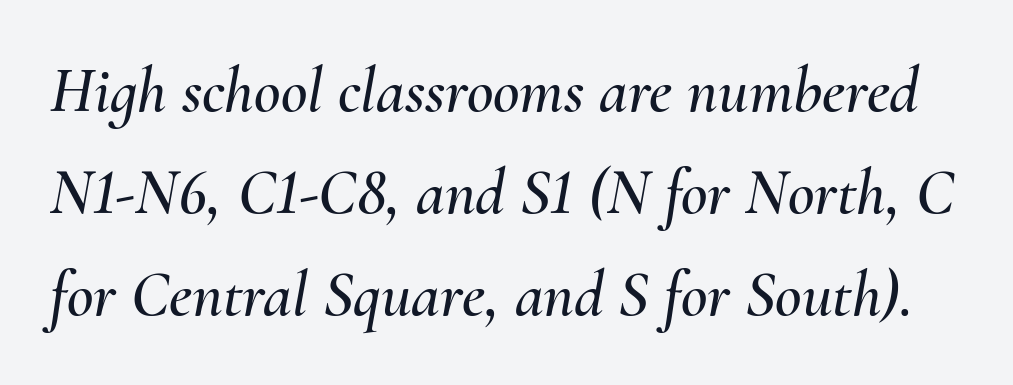
The image shows 65 px text type, italic (leaning right); set normal line spacing (1.57x), normal letter spacing, not underlined; medium stroke contrast and a small x-height.
